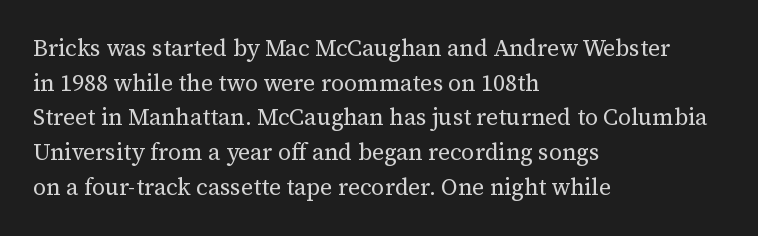
Vertical strokes here are truly vertical. Is the block centered? No — it sits flush against the left margin. Standard letterfit; no display-style spreading of the glyphs. This is not heavy type; no bold has been used.
